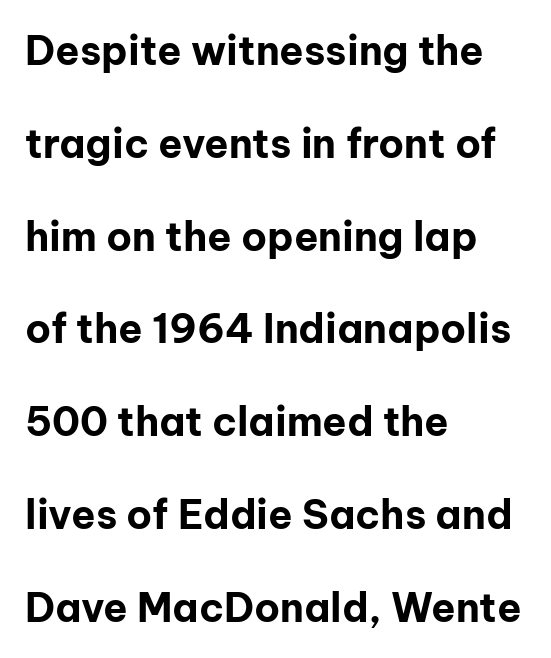
One glance says open: line gaps are wider than usual. Reading down the block, your eye returns to a fixed left position each line. Students, this is bold: see how much ink each stroke carries. The passage shown is not underscored anywhere. A roman cut, with each character standing at attention.
